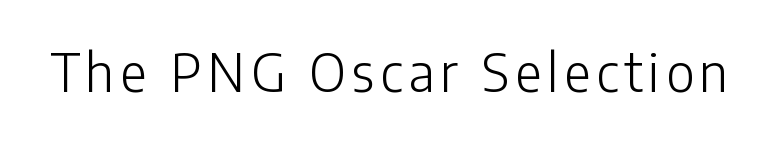
Has an underline been added? It has not. Ink coverage per letter is moderate at most. Every character sits straight up, as roman type does. Varying glyph widths throughout — classic text-font behaviour. The text was rendered using a sans face with plain stroke endings.
